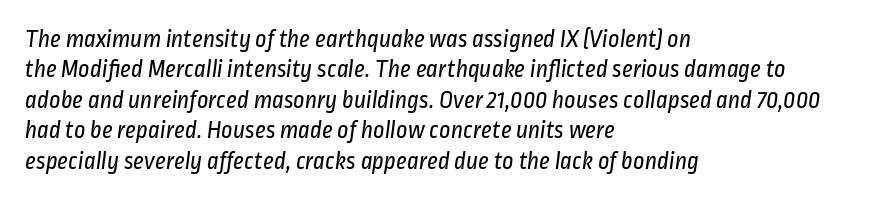
The letters look calm and open, with moderate or lighter stems. Does extra space separate the letters? No, they use regular spacing. Rule under the text: the space is simply empty. Left-aligned paragraph, ragged on the right.
